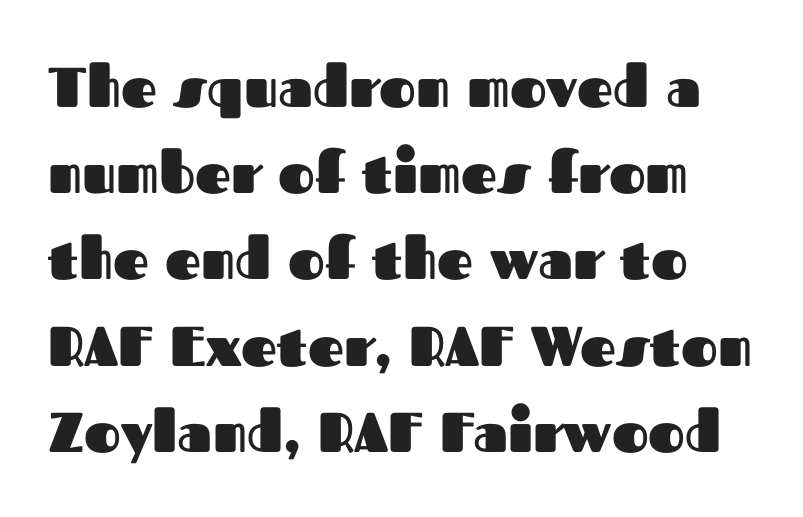
The image shows 56 px heavy sans-serif type, upright; set normal line spacing (1.54x), normal letter spacing, not underlined; medium stroke contrast and a medium x-height.
